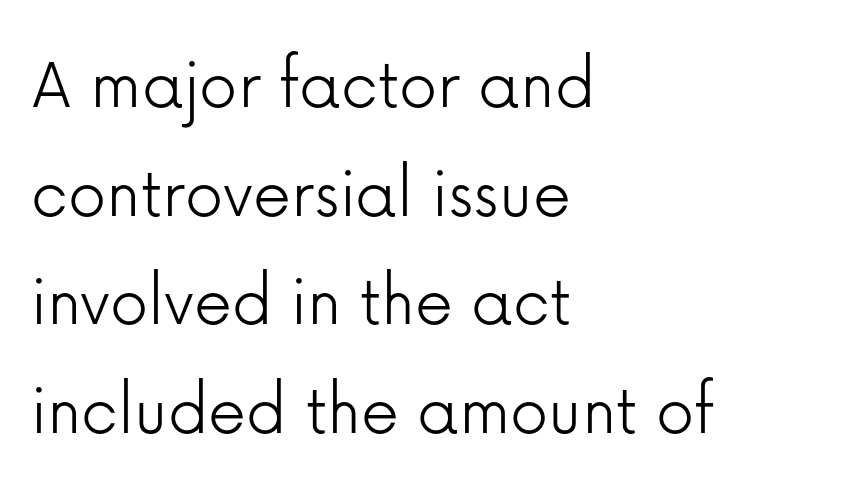
The rendering shows plain stroke endings on the letterforms — a sans-serif design. The text block is weighted toward the left margin, trailing off unevenly rightward. Observe the ordinary spacing: letters are neighbours, not strangers. Just letters on the line, the space beneath them empty.
